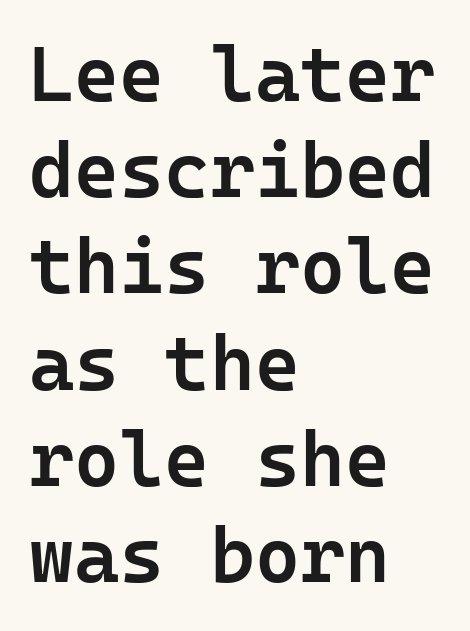
{"serif": "no", "italic": "no", "bold": "semi", "weight": "semibold", "width": "normal", "stroke_contrast": "low", "x_height": "medium", "monospaced": "yes", "underline": "no", "align": "left", "line_spacing": "normal", "line_spacing_ratio": 1.25, "letter_spacing": "normal", "letter_spacing_em": 0.0, "glyph_px": 77}
